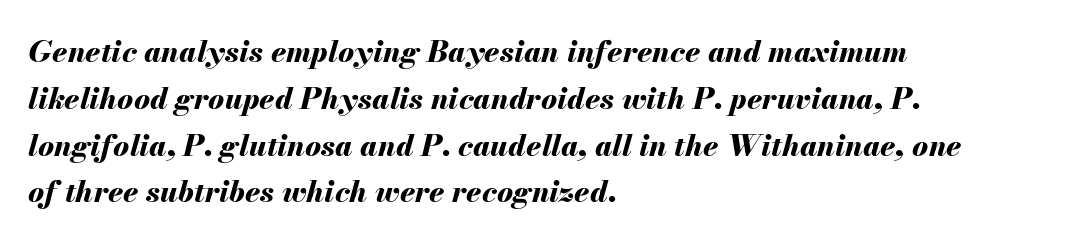
Q: Is the text bold? A: Yes.
Q: Is the text italic (slanted)? A: Yes, it leans right by about 13 degrees.
Q: Is the text underlined? A: No.
Q: How is the paragraph aligned? A: Left-aligned.
Q: Is the spacing between letters normal or unusually wide? A: Normal.
Q: Is the spacing between lines tight, normal or loose? A: Normal.
Q: Width (condensed, normal, or wide)? A: Normal.
Q: Stroke contrast? A: Medium.
Q: x-height? A: Small.
Q: Monospaced? A: No.
